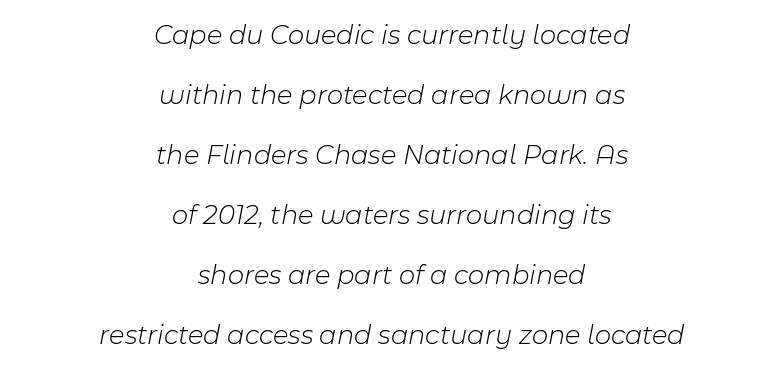
Character widths vary here, with narrow letters taking less room than wide ones. Bare-footed words on every line. How are the letters spaced? Ordinarily, with no added tracking. This sample is center-justified, so both line endings float freely.
